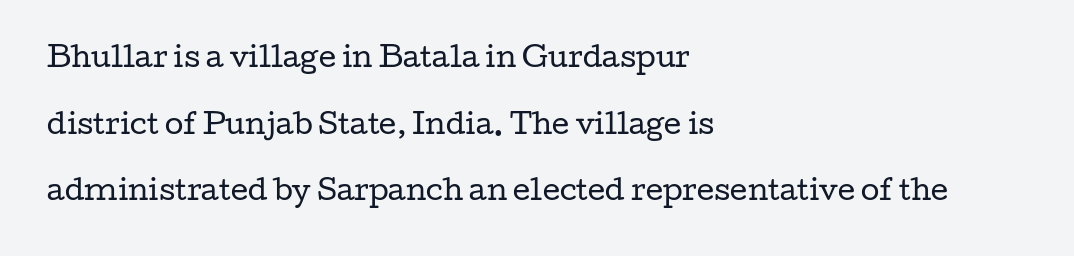
The image shows 27 px text type, upright; set left-aligned, loose line spacing (2.47x), normal letter spacing, not underlined.
